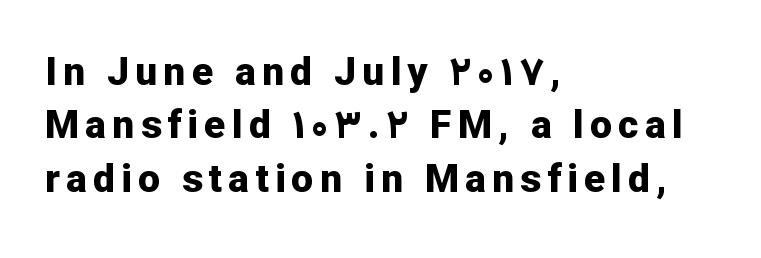
{"serif": "no", "italic": "no", "bold": "yes", "weight": "bold", "width": "normal", "stroke_contrast": "low", "x_height": "medium", "monospaced": "no", "underline": "no", "align": "left", "line_spacing": "normal", "line_spacing_ratio": 1.37, "glyph_px": 39}
